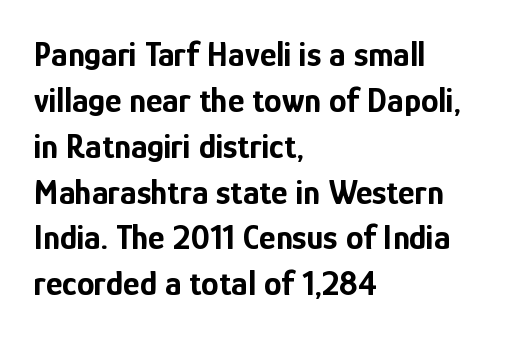
{"serif": "no", "italic": "no", "bold": "yes", "weight": "bold", "width": "condensed", "stroke_contrast": "low", "x_height": "medium", "monospaced": "no", "underline": "no", "align": "left", "line_spacing": "normal", "line_spacing_ratio": 1.31, "letter_spacing": "normal", "letter_spacing_em": 0.0, "glyph_px": 35}
